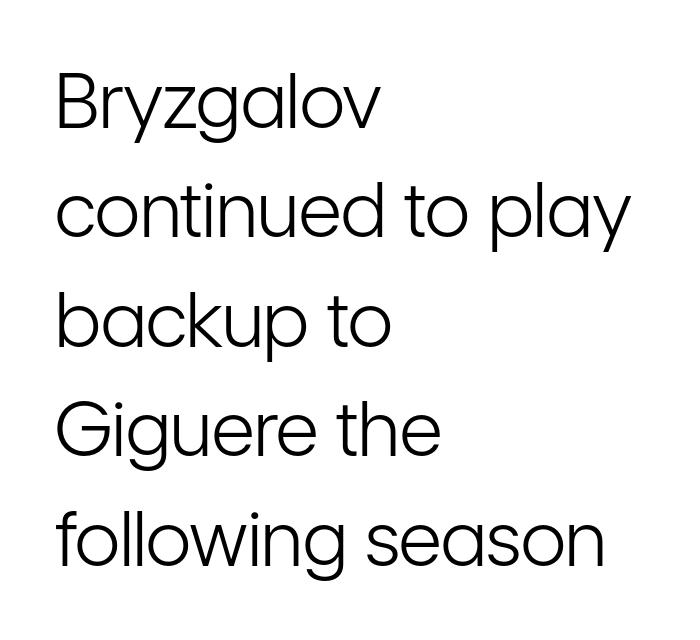
Q: Is the text bold? A: No.
Q: Is the text italic (slanted)? A: No, it is upright.
Q: Is the typeface a serif or a sans-serif typeface? A: Sans-serif.
Q: Is the text underlined? A: No.
Q: How is the paragraph aligned? A: Left-aligned.
Q: Is the spacing between letters normal or unusually wide? A: Normal.
Q: Is the spacing between lines tight, normal or loose? A: Normal.
Q: Width (condensed, normal, or wide)? A: Condensed.
Q: Stroke contrast? A: Low.
Q: x-height? A: Medium.
Q: Monospaced? A: No.
